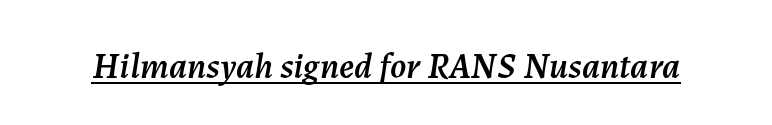
Nothing unusual about the tracking: characters are spaced as the font intends. The text carries the slant typical of an italic or oblique font. Somebody hit Ctrl+U on this one — the words are underlined. The passage shown is typed in a proportional face where columns would drift.
